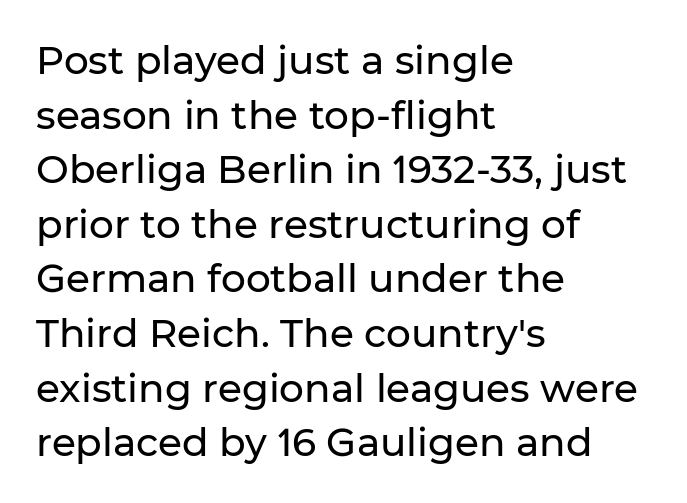
Honestly, the letter spacing is just normal — you wouldn't notice it. The foot of each line stays bare and open. Style check: upright. Here the designer chose a conventional face with non-uniform glyph widths.
